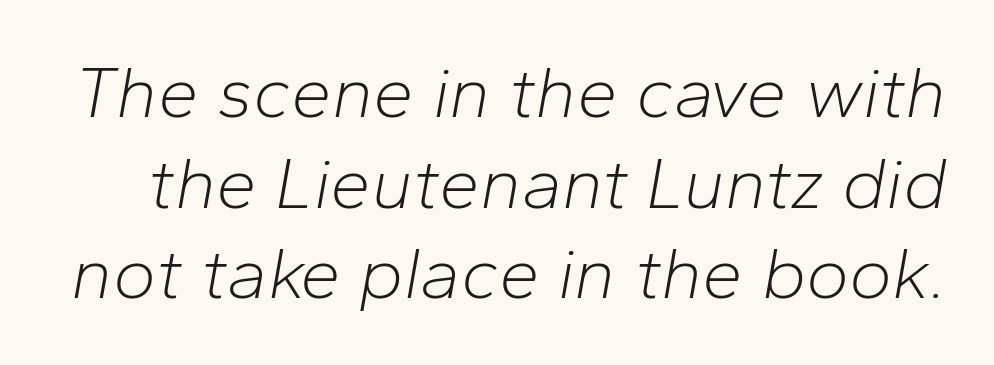
The image shows 73 px light type, italic (leaning right); set line spacing 1.24x, normal letter spacing, not underlined; low stroke contrast and a medium x-height.
